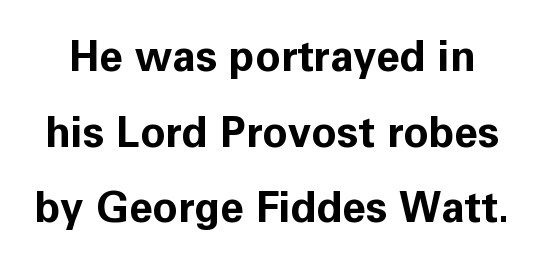
The image shows 42 px bold sans-serif type, upright; set line spacing 1.8x, normal letter spacing, not underlined; low stroke contrast and a medium x-height.
